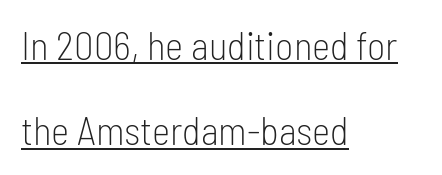
The image shows 39 px light, condensed sans-serif type, upright; set left-aligned, loose line spacing (2.19x), normal letter spacing, underlined; low stroke contrast and a medium x-height.
